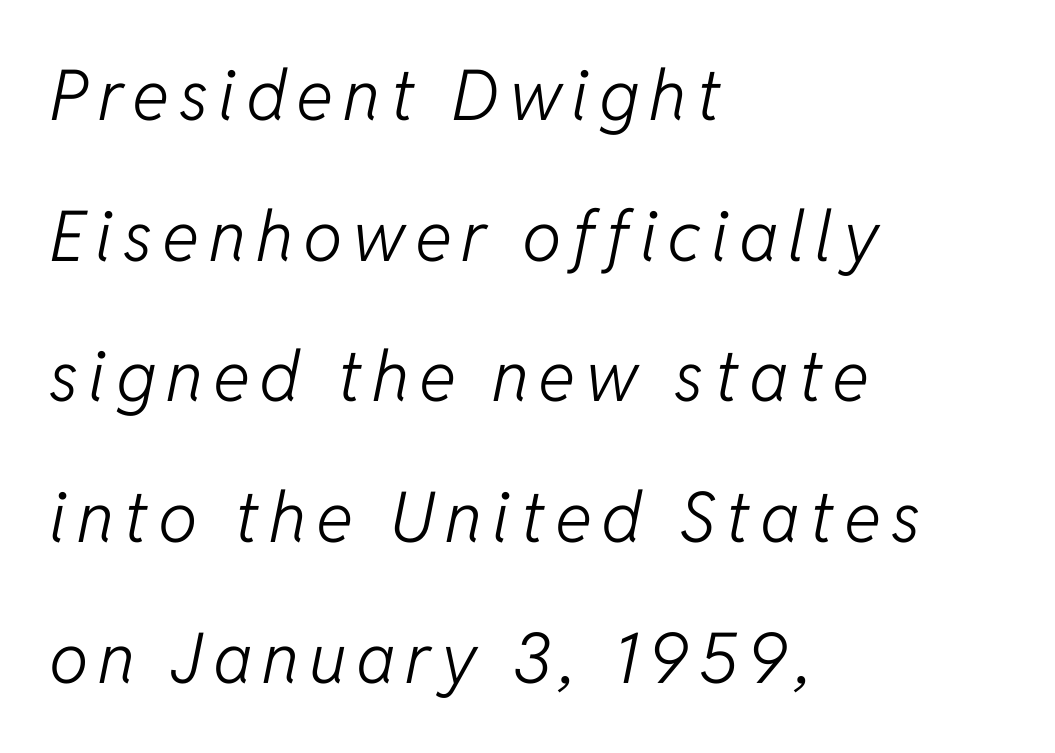
Glance below the letters and you will spot only blank space. Is the block centered? No — it sits flush against the left margin. The line-height multiplier appears high, well above default. A typesetter would call this proportional, since set widths differ per character. The passage shown leans; its letterforms are oblique. The font is comparable to plain body text, perhaps lighter.
